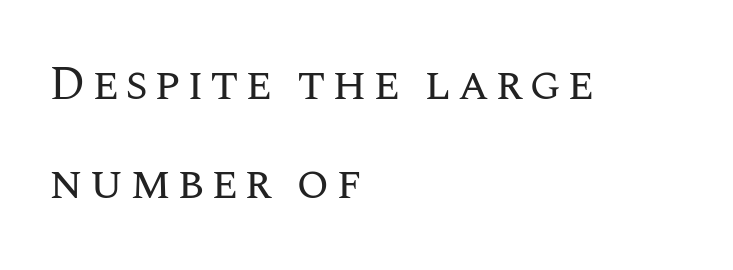
Q: Is the text bold? A: No.
Q: Is the text italic (slanted)? A: No, it is upright.
Q: Is the text underlined? A: No.
Q: How is the paragraph aligned? A: Left-aligned.
Q: Is the spacing between lines tight, normal or loose? A: Loose.
Q: Width (condensed, normal, or wide)? A: Normal.
Q: Stroke contrast? A: Medium.
Q: x-height? A: Large.
Q: Monospaced? A: No.
